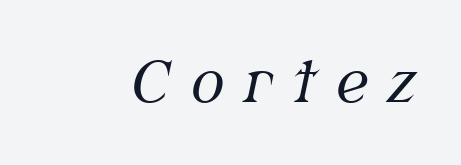
{"serif": "yes", "italic": "yes", "lean": "right", "slant_degrees": 12, "bold": "no", "weight": "regular", "width": "normal", "stroke_contrast": "medium", "x_height": "medium", "monospaced": "no", "underline": "no", "letter_spacing": "wide", "letter_spacing_em": 0.36, "glyph_px": 56}
